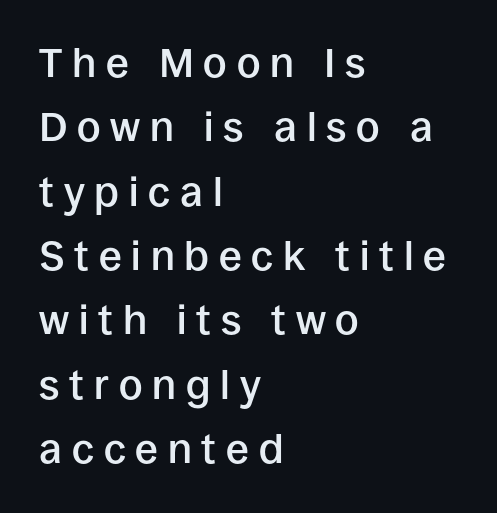
The image shows 41 px semibold sans-serif type, upright; set left-aligned, normal line spacing (1.57x), unusually wide letter spacing (+0.24 em), not underlined; low stroke contrast and a large x-height.
